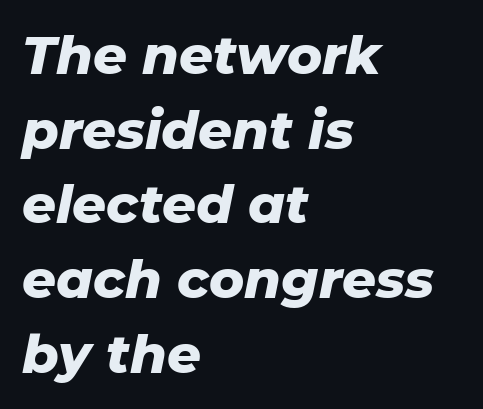
Here the designer chose a conventional face with non-uniform glyph widths. The type is set solid horizontally, with unmodified tracking. The passage shown leans; its letterforms are oblique. Heft: maximum for text — a bold. Rows of type keep a routine distance in the vertical direction.
